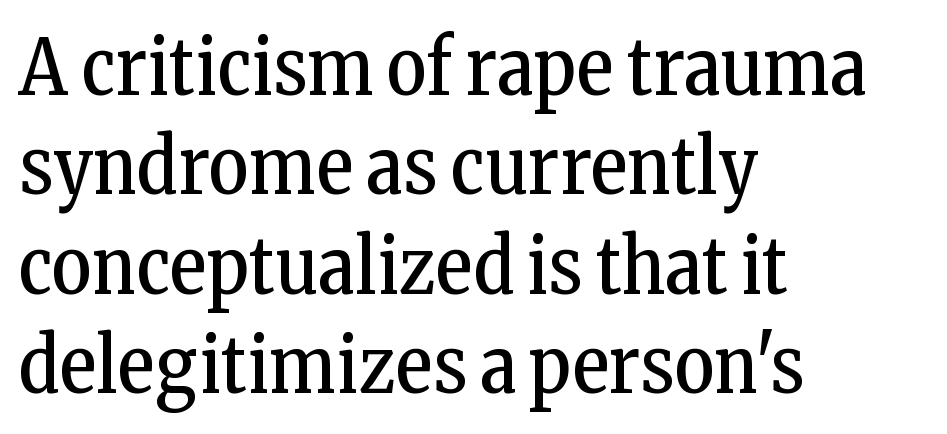
The image shows 77 px regular-weight, condensed serif type, upright; set left-aligned, normal line spacing (1.29x), normal letter spacing, not underlined; low stroke contrast and a medium x-height.
